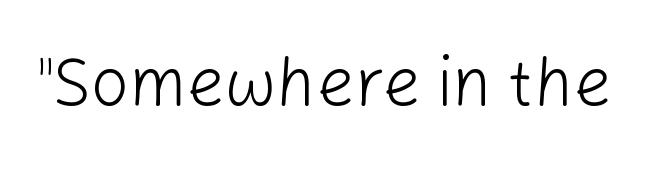
The font is comparable to plain body text, perhaps lighter. Underline: absent. A sans-serif font was chosen for this passage. This is the regular roman posture of the typeface.
